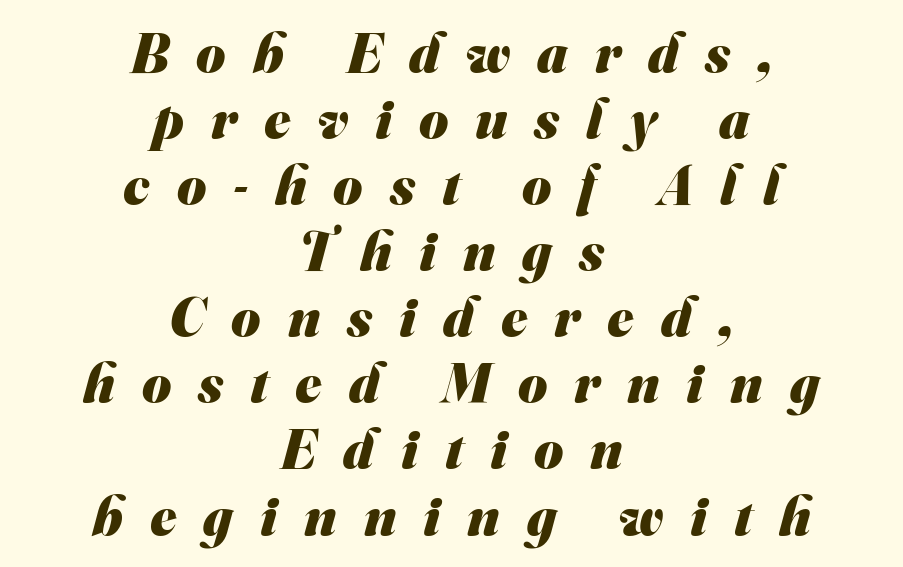
The image shows 56 px heavy sans-serif type; set centered, line spacing 1.18x, unusually wide letter spacing (+0.48 em), not underlined; medium stroke contrast and a small x-height.
